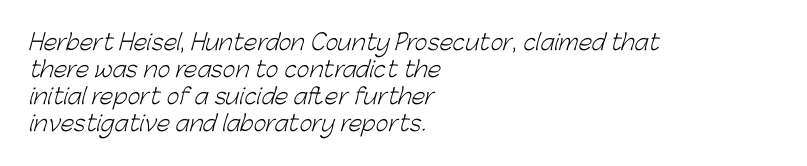
This sample uses plain, unmodified letter spacing. The compositor pushed each line to the left boundary. Descenders hang freely into open space. Compared with a typical body face, this is equally light or lighter still.
